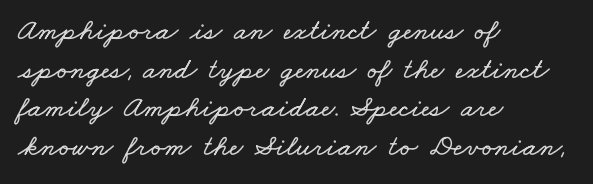
{"width": "wide", "stroke_contrast": "low", "x_height": "small", "monospaced": "no", "underline": "no", "align": "left", "line_spacing": "normal", "line_spacing_ratio": 1.29, "letter_spacing": "normal", "letter_spacing_em": 0.0, "glyph_px": 30}
